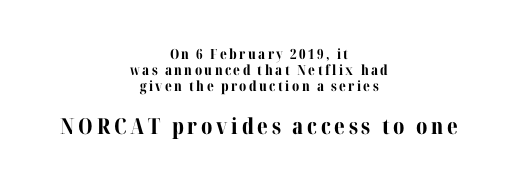
{"italic": "no", "bold": "yes", "underline": "no", "align": "center", "line_spacing": "tight", "line_spacing_ratio": 1.15, "larger_block": "second", "size_ratio": 1.57, "glyph_px": 22}
